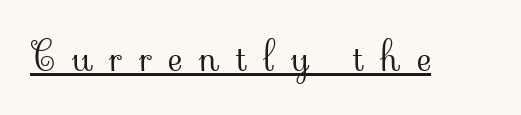
The image shows 40 px light serif type, upright; set unusually wide letter spacing (+0.42 em), underlined; low stroke contrast and a small x-height.
